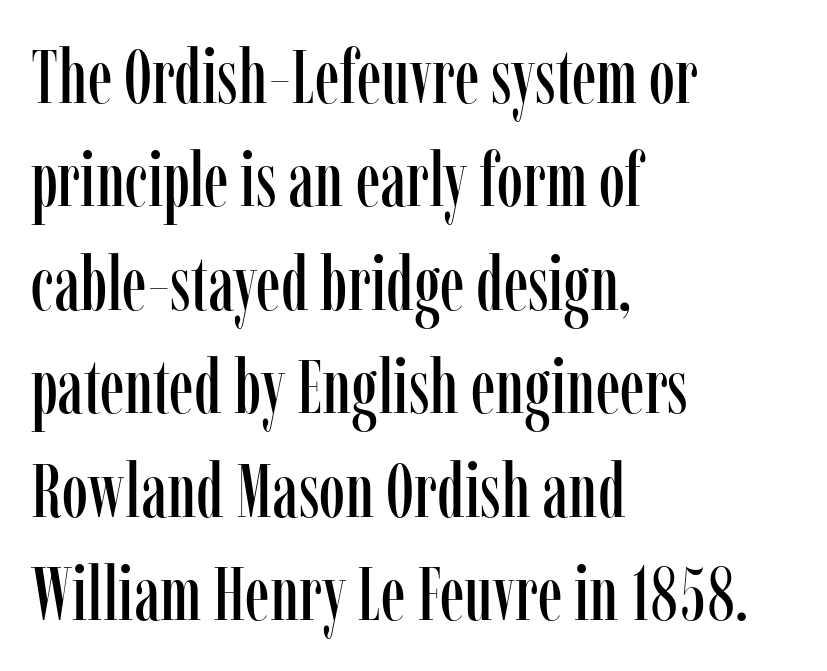
Q: Is the text italic (slanted)? A: No, it is upright.
Q: Is the typeface a serif or a sans-serif typeface? A: Serif.
Q: Is the text underlined? A: No.
Q: How is the paragraph aligned? A: Left-aligned.
Q: Is the spacing between letters normal or unusually wide? A: Normal.
Q: Is the spacing between lines tight, normal or loose? A: Normal.
Q: Width (condensed, normal, or wide)? A: Condensed.
Q: Stroke contrast? A: Low.
Q: x-height? A: Medium.
Q: Monospaced? A: No.
